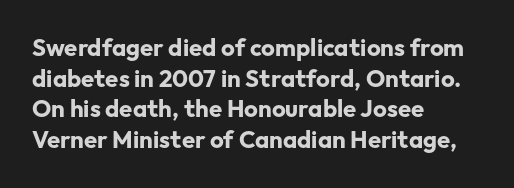
Q: Is the text bold? A: Yes.
Q: Is the text italic (slanted)? A: No, it is upright.
Q: Is the text underlined? A: No.
Q: How is the paragraph aligned? A: Left-aligned.
Q: Is the spacing between letters normal or unusually wide? A: Normal.
Q: Is the spacing between lines tight, normal or loose? A: Normal.
